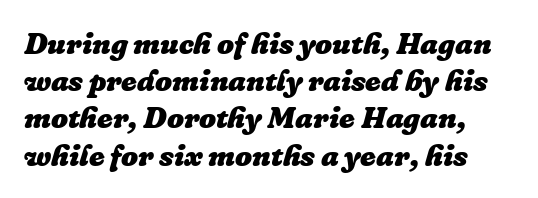
{"italic": "yes", "lean": "right", "slant_degrees": 16, "bold": "yes", "weight": "heavy", "width": "normal", "stroke_contrast": "low", "x_height": "medium", "monospaced": "no", "underline": "no", "line_spacing_ratio": 1.24, "letter_spacing": "normal", "letter_spacing_em": 0.0, "glyph_px": 30}
